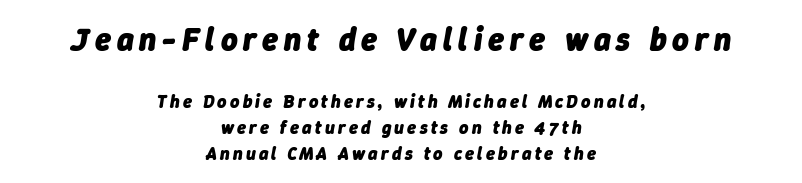
Q: Is the text bold? A: Yes.
Q: Is the text italic (slanted)? A: Yes, it leans right by about 9 degrees.
Q: Is the text underlined? A: No.
Q: How is the paragraph aligned? A: Centered.
Q: Is the spacing between lines tight, normal or loose? A: Normal.
Q: Which block of text is set in a larger size, the first (top) or the second (bottom)? A: The first (top) one.
Q: Width (condensed, normal, or wide)? A: Normal.
Q: Stroke contrast? A: Low.
Q: x-height? A: Medium.
Q: Monospaced? A: No.
